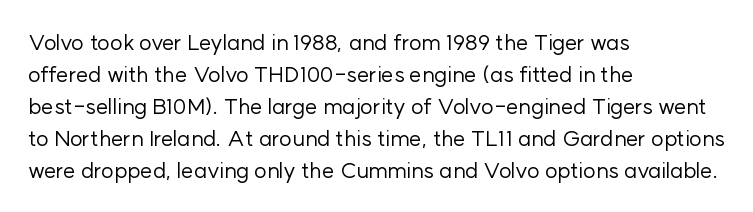
Q: Is the text bold? A: No.
Q: Is the text italic (slanted)? A: No, it is upright.
Q: Is the text underlined? A: No.
Q: How is the paragraph aligned? A: Left-aligned.
Q: Is the spacing between letters normal or unusually wide? A: Normal.
Q: Is the spacing between lines tight, normal or loose? A: Normal.
